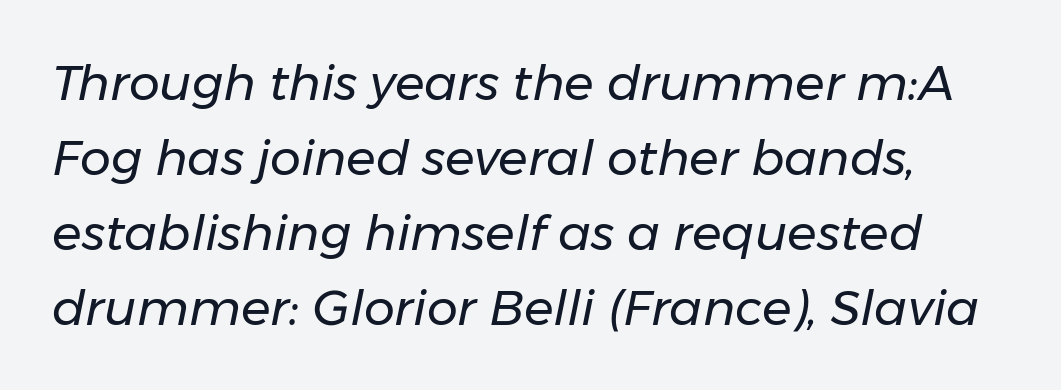
The image shows 49 px regular-weight type, italic (leaning right); set normal line spacing (1.53x), normal letter spacing, not underlined; low stroke contrast and a medium x-height.
